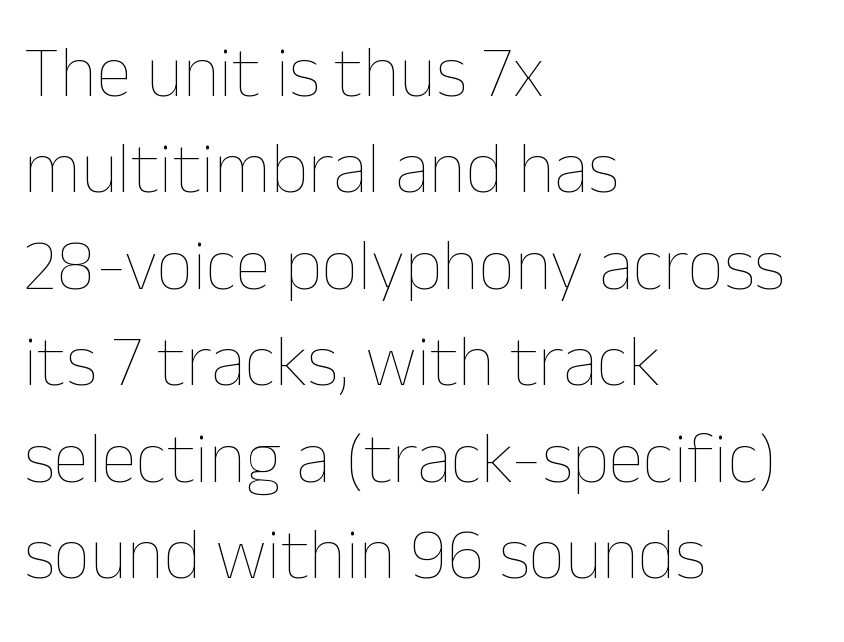
Q: Is the text bold? A: No.
Q: Is the text italic (slanted)? A: No, it is upright.
Q: Is the text underlined? A: No.
Q: How is the paragraph aligned? A: Left-aligned.
Q: Is the spacing between letters normal or unusually wide? A: Normal.
Q: Is the spacing between lines tight, normal or loose? A: Normal.
Q: Width (condensed, normal, or wide)? A: Normal.
Q: Stroke contrast? A: Low.
Q: x-height? A: Medium.
Q: Monospaced? A: No.
